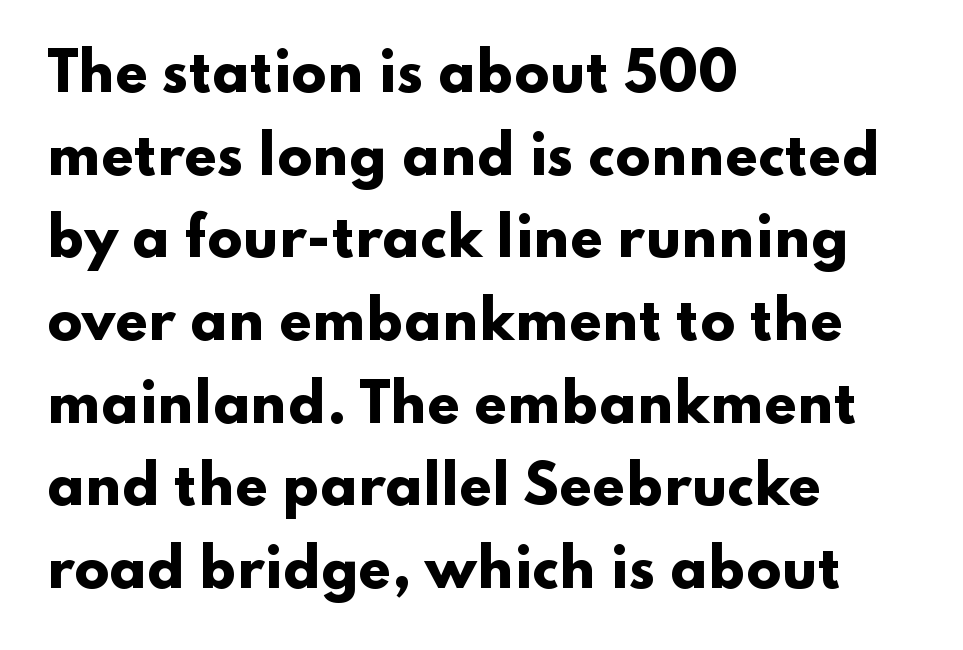
{"serif": "no", "italic": "no", "bold": "yes", "weight": "heavy", "width": "wide", "stroke_contrast": "low", "x_height": "small", "monospaced": "no", "underline": "no", "align": "left", "line_spacing": "normal", "line_spacing_ratio": 1.59, "letter_spacing": "normal", "letter_spacing_em": 0.0, "glyph_px": 52}
